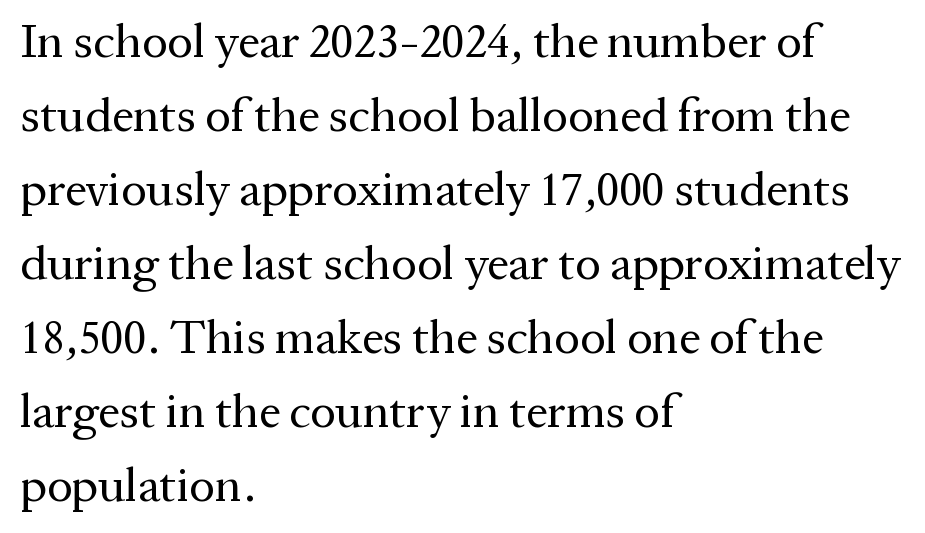
Every row of glyphs begins at an identical x-position on the left. To sum up the face: it has serifs. If you measured baseline to baseline, you'd find a middling distance. Bare-footed words on every line.
